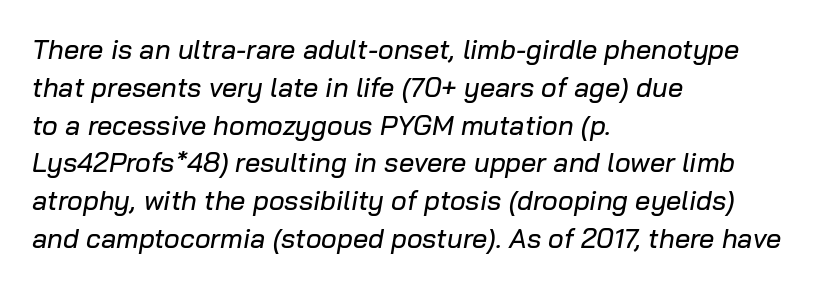
The image shows 27 px text type, italic (leaning right); set left-aligned, normal line spacing (1.4x), normal letter spacing, not underlined.
